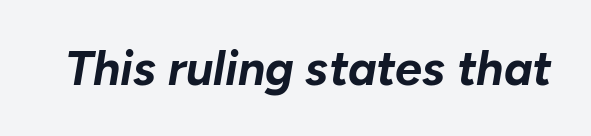
The image shows 48 px bold type, italic (leaning right); set normal letter spacing, not underlined; low stroke contrast and a medium x-height.
